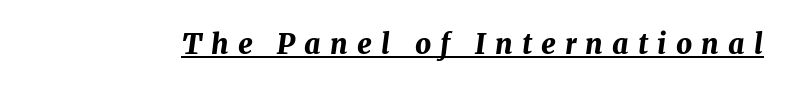
This sample uses expanded letter spacing, leaving extra air between glyphs. The letters advance in unequal steps, a hallmark of proportional type. Designer's note — italics engaged. Weight: bold. What decoration does the sample have? An underline.
